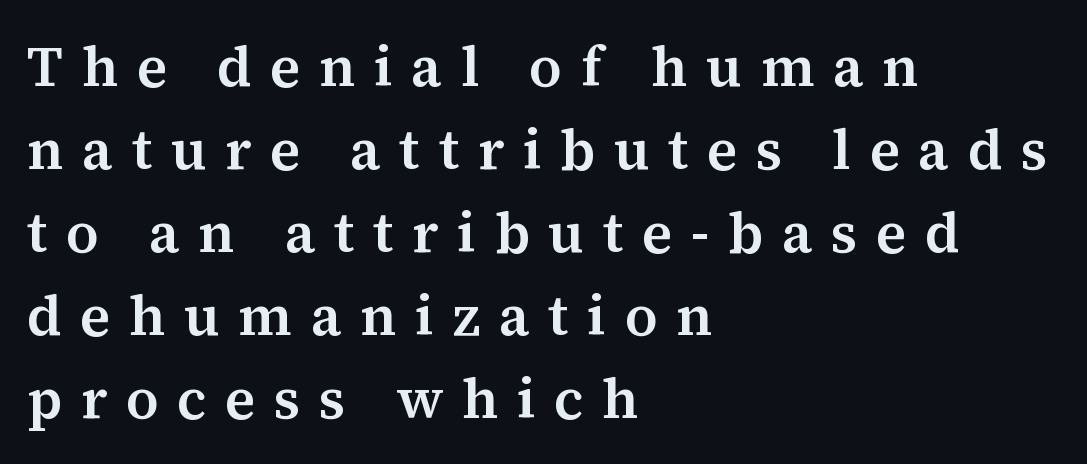
{"serif": "yes", "italic": "no", "width": "normal", "stroke_contrast": "medium", "x_height": "medium", "monospaced": "no", "underline": "no", "align": "left", "line_spacing": "normal", "line_spacing_ratio": 1.48, "letter_spacing": "wide", "letter_spacing_em": 0.33, "glyph_px": 56}
